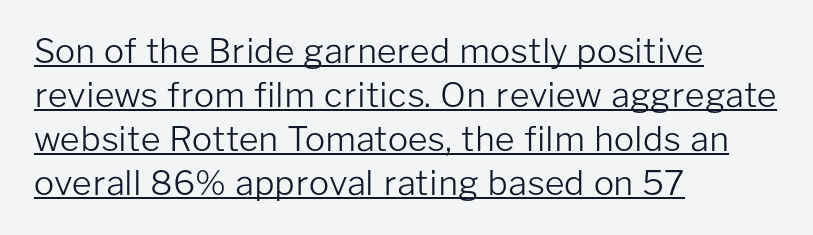
The image shows 34 px light sans-serif type, upright; set left-aligned, normal line spacing (1.29x), normal letter spacing, underlined; low stroke contrast and a medium x-height.
